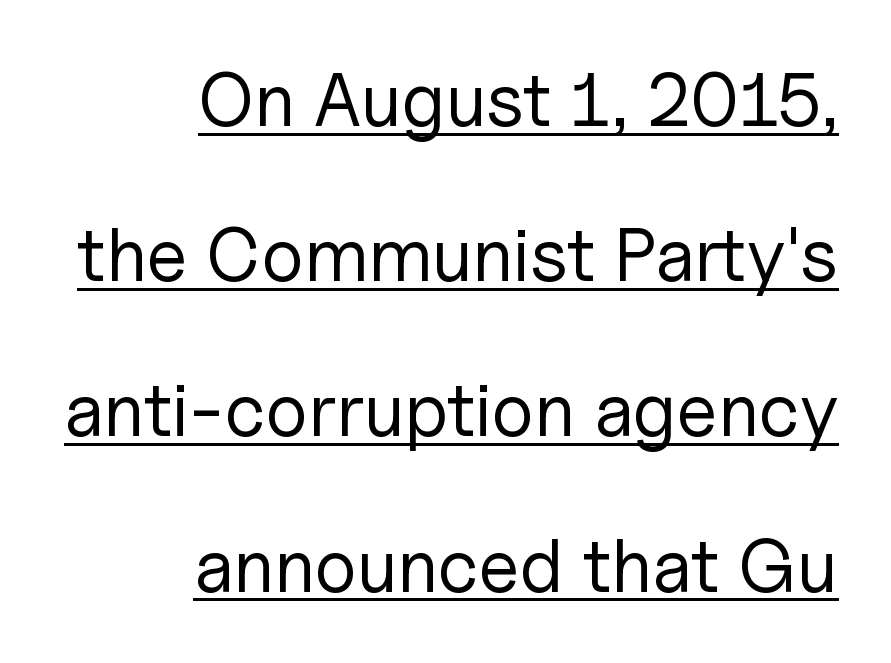
{"serif": "no", "italic": "no", "bold": "no", "weight": "regular", "width": "normal", "stroke_contrast": "low", "x_height": "medium", "monospaced": "no", "underline": "yes", "align": "right", "line_spacing": "loose", "line_spacing_ratio": 2.07, "letter_spacing": "normal", "letter_spacing_em": 0.0, "glyph_px": 75}
